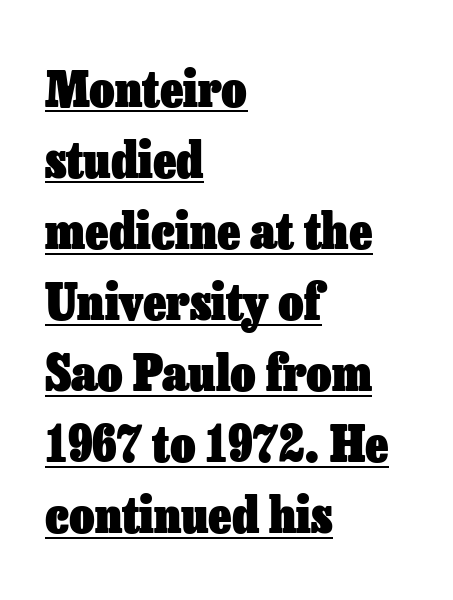
The rendering uses the underline text-decoration. Vertical spacing — default. Ordinary non-slanted type is in use. Caption: standard tracking, unaltered. Caption: multi-line text, flush left, ragged right.
